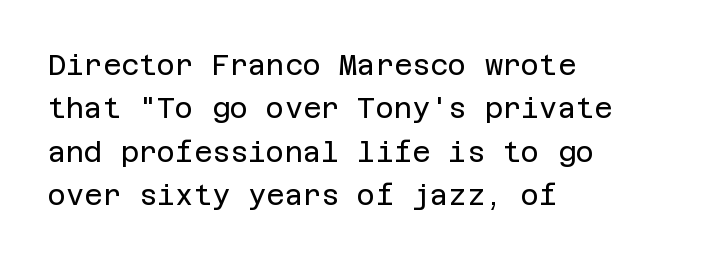
Quick note: underline off. No feet cap the strokes, marking this as sans-serif type. Italic? Not at all — the glyphs are vertical. Vertical spacing — default. This is not heavy type; no bold has been used. Characters follow at the spacing the type designer built in.
